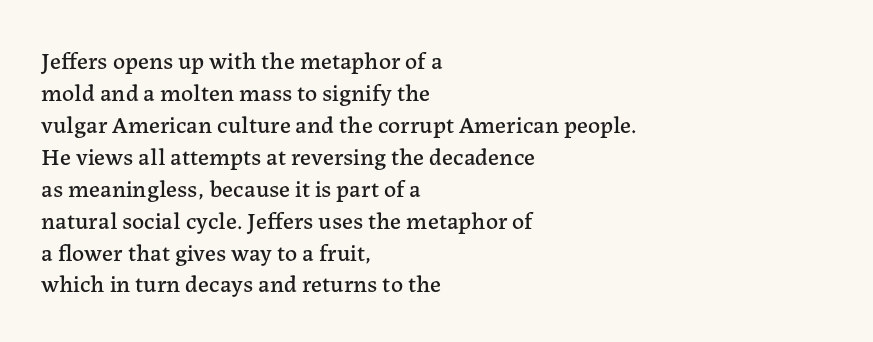
The image shows 24 px text type, upright; set left-aligned, normal line spacing (1.33x), normal letter spacing, not underlined.
